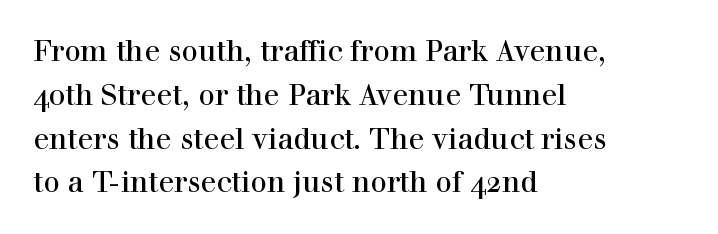
Q: Is the text italic (slanted)? A: No, it is upright.
Q: Is the typeface a serif or a sans-serif typeface? A: Serif.
Q: Is the text underlined? A: No.
Q: How is the paragraph aligned? A: Left-aligned.
Q: Is the spacing between letters normal or unusually wide? A: Normal.
Q: Is the spacing between lines tight, normal or loose? A: Normal.
Q: Width (condensed, normal, or wide)? A: Normal.
Q: x-height? A: Medium.
Q: Monospaced? A: No.
